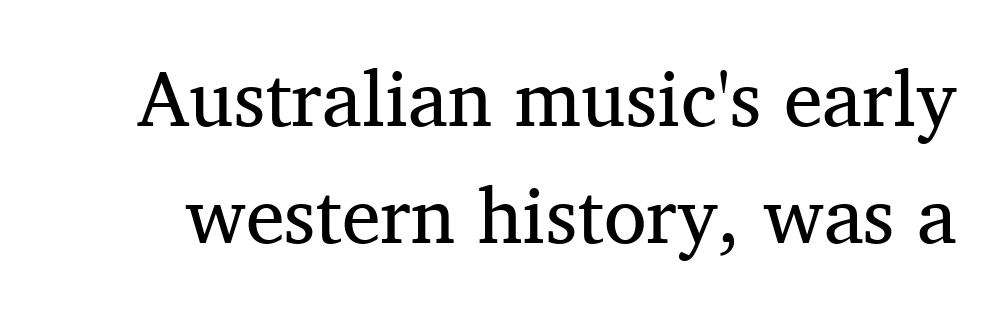
Q: Is the text bold? A: No.
Q: Is the text italic (slanted)? A: No, it is upright.
Q: Is the typeface a serif or a sans-serif typeface? A: Serif.
Q: Is the text underlined? A: No.
Q: Is the spacing between letters normal or unusually wide? A: Normal.
Q: Is the spacing between lines tight, normal or loose? A: Normal.
Q: Width (condensed, normal, or wide)? A: Normal.
Q: Stroke contrast? A: Medium.
Q: x-height? A: Medium.
Q: Monospaced? A: No.
